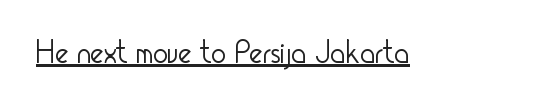
You could call the tracking neutral — neither tight nor loose. A typesetter would label this face a sans. The letterforms sit at book weight or below. The typography opts for an upright posture over an oblique one.
